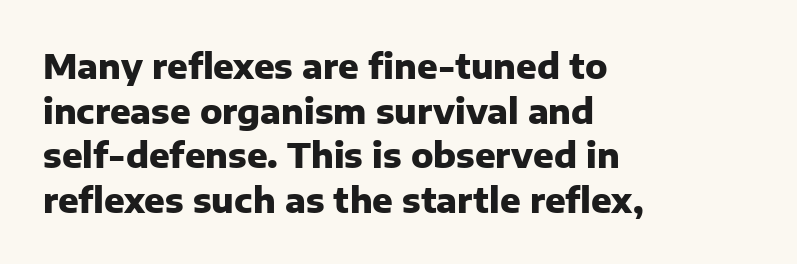
The image shows 34 px heavy sans-serif type, upright; set left-aligned, normal line spacing (1.31x), normal letter spacing, not underlined; low stroke contrast and a medium x-height.
